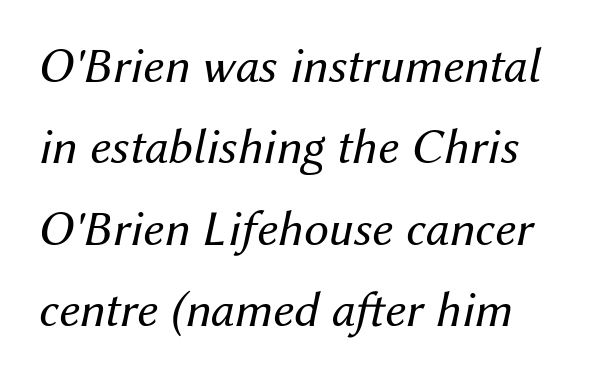
The image shows 50 px regular-weight type, italic (leaning right); set normal line spacing (1.63x), normal letter spacing, not underlined; medium stroke contrast and a medium x-height.
